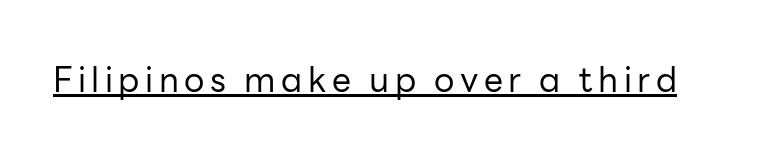
Caption: lettering with a line underneath. These lines are rendered in a variable-pitch font. Think standard paragraph weight, or any step lighter than that. Notice how the stems are strictly vertical — no italics here. No feet cap the strokes, marking this as sans-serif type.
